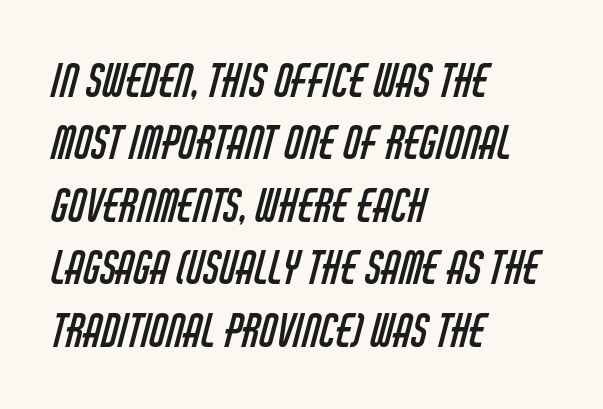
{"serif": "no", "bold": "no", "weight": "regular", "width": "condensed", "stroke_contrast": "low", "x_height": "large", "monospaced": "no", "underline": "no", "align": "left", "line_spacing": "normal", "line_spacing_ratio": 1.42, "letter_spacing": "normal", "letter_spacing_em": 0.0, "glyph_px": 44}
